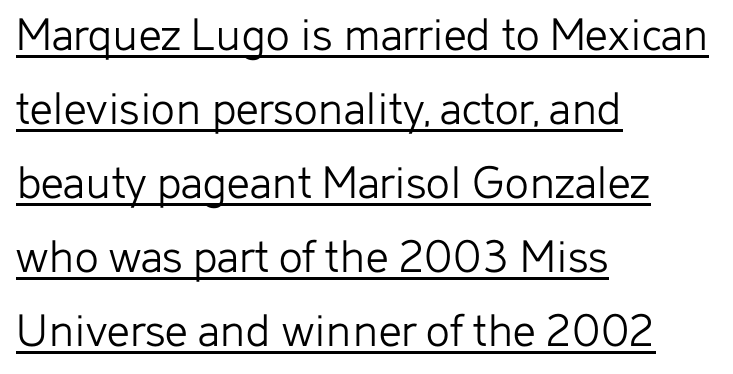
The image shows 50 px light sans-serif type, upright; set left-aligned, normal line spacing (1.48x), normal letter spacing, underlined; low stroke contrast and a medium x-height.
